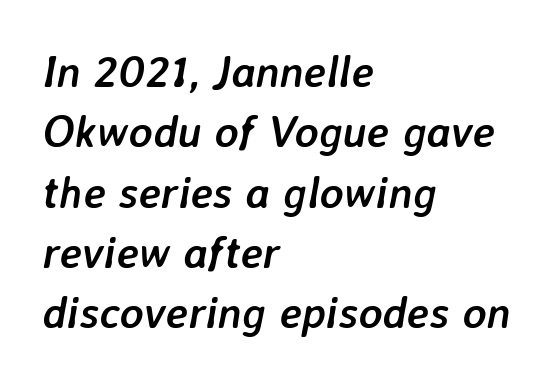
The image shows 45 px semibold type, italic (leaning right); set left-aligned, normal line spacing (1.34x), normal letter spacing, not underlined; low stroke contrast and a medium x-height.
